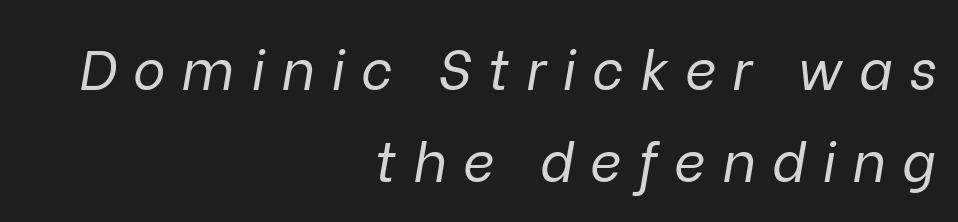
{"italic": "yes", "lean": "right", "slant_degrees": 9, "bold": "no", "weight": "regular", "width": "normal", "stroke_contrast": "low", "x_height": "medium", "monospaced": "no", "underline": "no", "align": "right", "line_spacing": "normal", "line_spacing_ratio": 1.68, "letter_spacing": "wide", "letter_spacing_em": 0.3, "glyph_px": 55}
